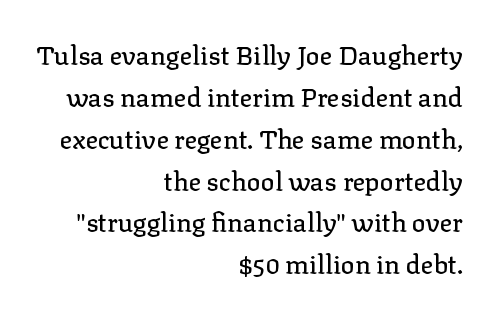
The designer left line spacing at the default. The passage shown has conventional tracking throughout. A flush-right, rag-left setting is used for this passage. Each row of text sits above clean, open space. Vertical strokes here are truly vertical.
